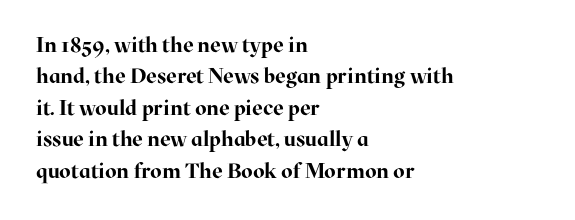
Q: Is the text bold? A: Yes.
Q: Is the text italic (slanted)? A: No, it is upright.
Q: Is the text underlined? A: No.
Q: How is the paragraph aligned? A: Left-aligned.
Q: Is the spacing between letters normal or unusually wide? A: Normal.
Q: Is the spacing between lines tight, normal or loose? A: Normal.
